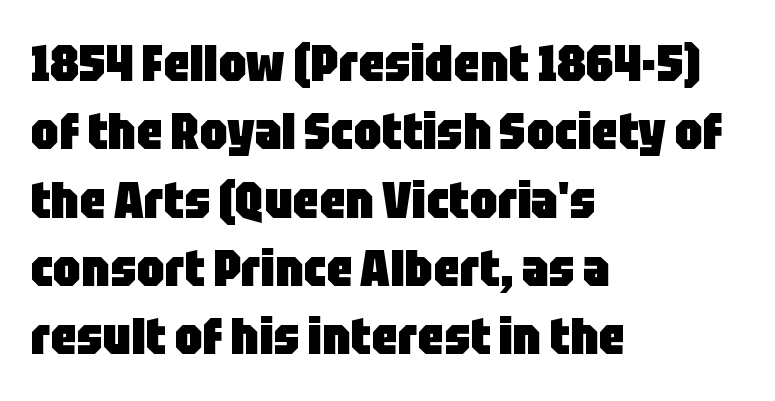
The image shows 51 px heavy, condensed sans-serif type, upright; set left-aligned, normal line spacing (1.34x), normal letter spacing, not underlined; low stroke contrast and a large x-height.
